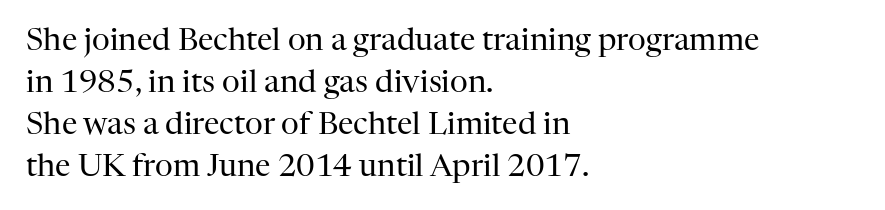
{"serif": "yes", "italic": "no", "bold": "no", "weight": "regular", "width": "normal", "stroke_contrast": "high", "x_height": "medium", "monospaced": "no", "underline": "no", "align": "left", "line_spacing": "normal", "line_spacing_ratio": 1.35, "letter_spacing": "normal", "letter_spacing_em": 0.0, "glyph_px": 31}
